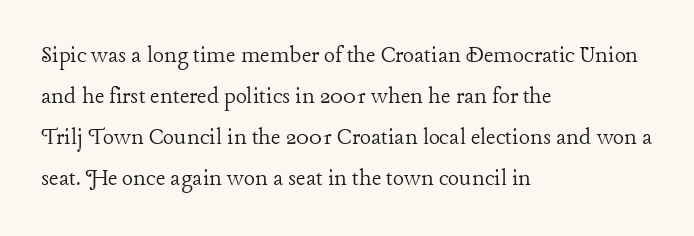
Q: Is the text bold? A: No.
Q: Is the text italic (slanted)? A: No, it is upright.
Q: Is the text underlined? A: No.
Q: How is the paragraph aligned? A: Left-aligned.
Q: Is the spacing between letters normal or unusually wide? A: Normal.
Q: Is the spacing between lines tight, normal or loose? A: Normal.
